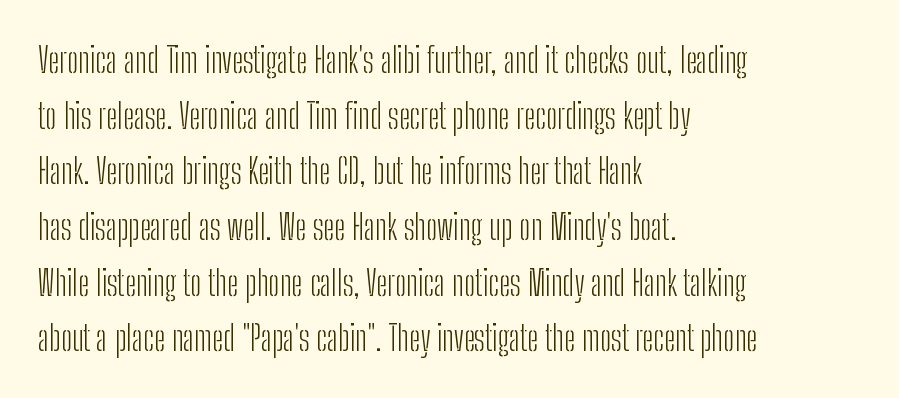
This sample is left-justified, so line endings fall wherever the words run out. This sample has the flowing, uneven cadence of proportional lettering. Each row of text sits above clean, open space. Nothing unusual about the tracking: characters are spaced as the font intends. Unlike a traditional serif, this face leaves its strokes unadorned.
